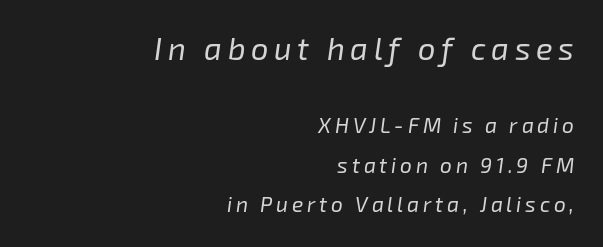
Q: Is the text bold? A: No.
Q: Is the text italic (slanted)? A: Yes, it leans right by about 8 degrees.
Q: Is the text underlined? A: No.
Q: How is the paragraph aligned? A: Right-aligned.
Q: Which block of text is set in a larger size, the first (top) or the second (bottom)? A: The first (top) one.
Q: Width (condensed, normal, or wide)? A: Normal.
Q: Stroke contrast? A: Low.
Q: x-height? A: Medium.
Q: Monospaced? A: No.
